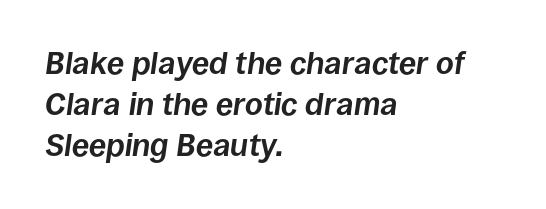
Q: Is the text bold? A: Yes.
Q: Is the text italic (slanted)? A: Yes, it leans right by about 8 degrees.
Q: Is the text underlined? A: No.
Q: How is the paragraph aligned? A: Left-aligned.
Q: Is the spacing between letters normal or unusually wide? A: Normal.
Q: Is the spacing between lines tight, normal or loose? A: Normal.
Q: Width (condensed, normal, or wide)? A: Normal.
Q: Stroke contrast? A: Low.
Q: x-height? A: Large.
Q: Monospaced? A: No.
